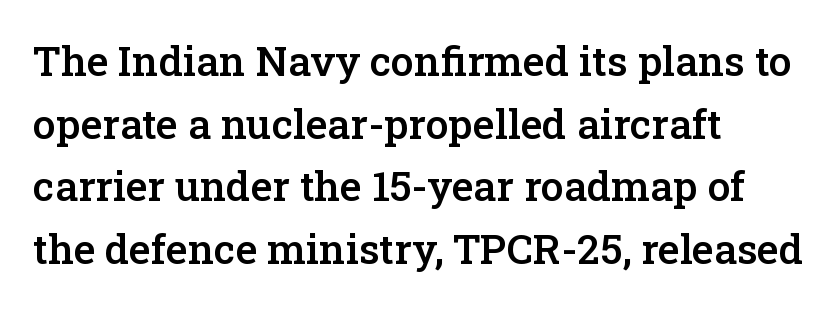
{"serif": "yes", "italic": "no", "bold": "semi", "weight": "semibold", "width": "normal", "stroke_contrast": "low", "x_height": "medium", "monospaced": "no", "underline": "no", "align": "left", "line_spacing": "normal", "line_spacing_ratio": 1.53, "letter_spacing": "normal", "letter_spacing_em": 0.0, "glyph_px": 41}
